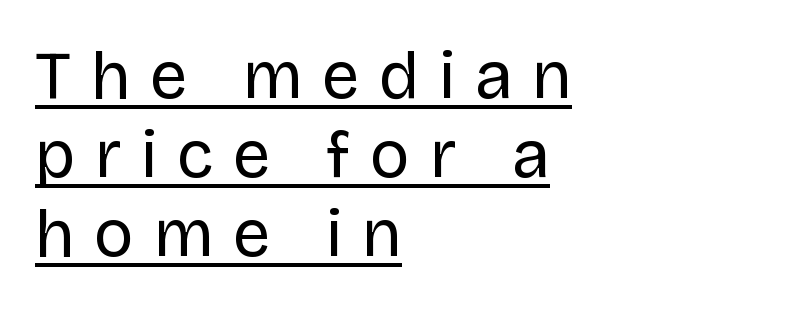
Words appear elongated and porous because spacing is wide. In terms of posture, this sample is upright. This sample is left-justified, so line endings fall wherever the words run out. Look at the bottom of the vertical strokes: they stop flat, with no serifs. A continuous stroke trails under the words, as in a hyperlink.
